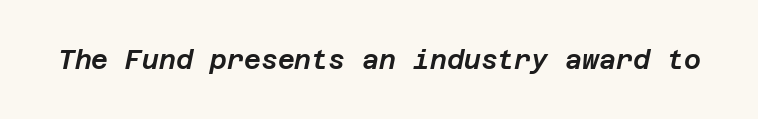
The image shows 26 px text type, italic (leaning right); set normal letter spacing, not underlined.
